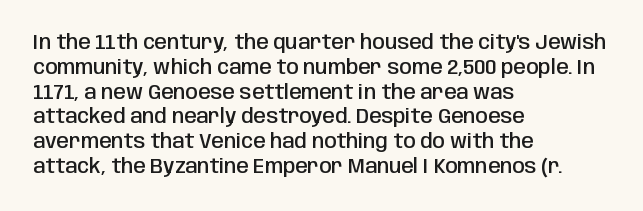
The image shows 20 px text type, upright; set left-aligned, line spacing 1.24x, normal letter spacing, not underlined.
